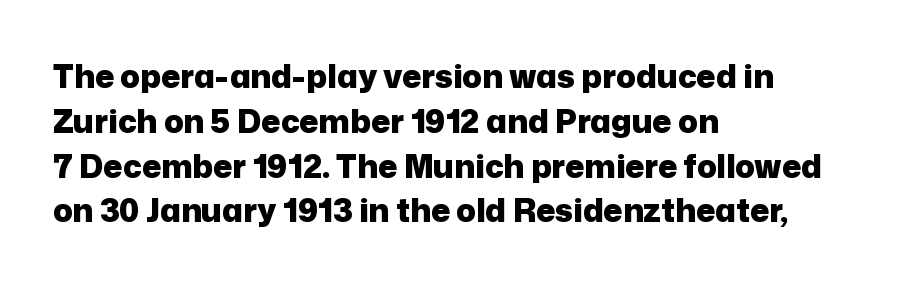
{"serif": "no", "italic": "no", "bold": "yes", "weight": "heavy", "width": "normal", "stroke_contrast": "low", "x_height": "medium", "monospaced": "no", "underline": "no", "align": "left", "line_spacing": "normal", "line_spacing_ratio": 1.4, "letter_spacing": "normal", "letter_spacing_em": 0.0, "glyph_px": 32}
